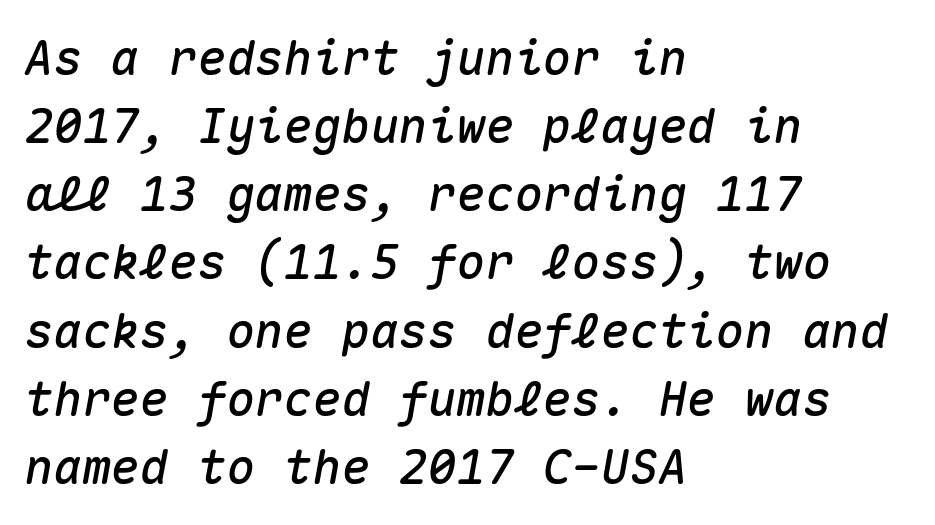
The image shows 48 px text type, italic (leaning right), monospaced; set left-aligned, normal line spacing (1.42x), normal letter spacing, not underlined; medium stroke contrast and a medium x-height.
